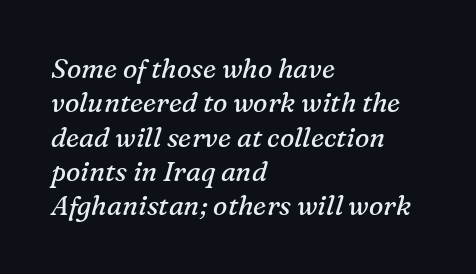
Q: Is the text bold? A: No.
Q: Is the text italic (slanted)? A: Yes, it leans right by about 16 degrees.
Q: Is the text underlined? A: No.
Q: How is the paragraph aligned? A: Left-aligned.
Q: Is the spacing between letters normal or unusually wide? A: Normal.
Q: Is the spacing between lines tight, normal or loose? A: Normal.
